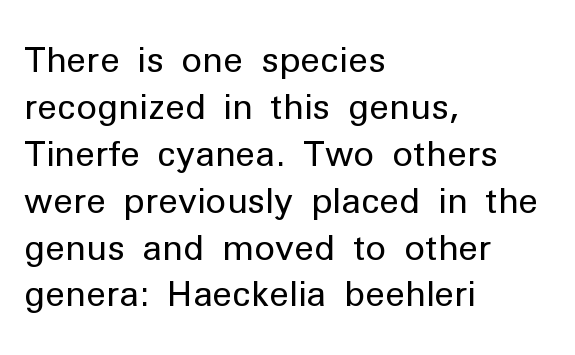
The image shows 35 px regular-weight sans-serif type, upright; set left-aligned, normal line spacing (1.34x), normal letter spacing, not underlined; low stroke contrast and a medium x-height.
